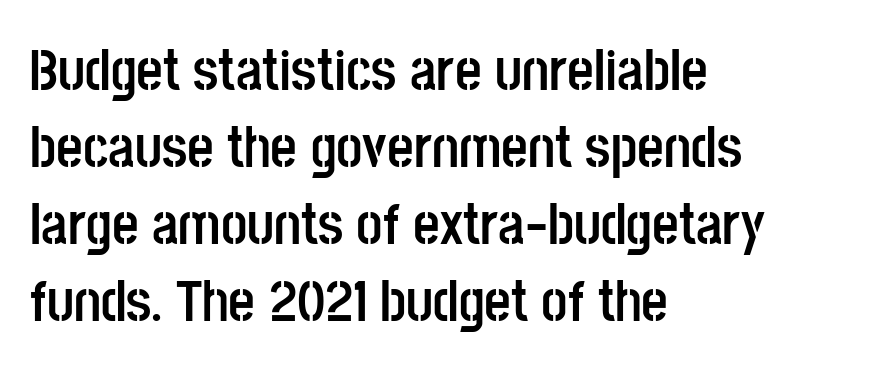
The image shows 58 px semibold, condensed sans-serif type, upright; set left-aligned, normal line spacing (1.33x), normal letter spacing, not underlined; low stroke contrast and a large x-height.
